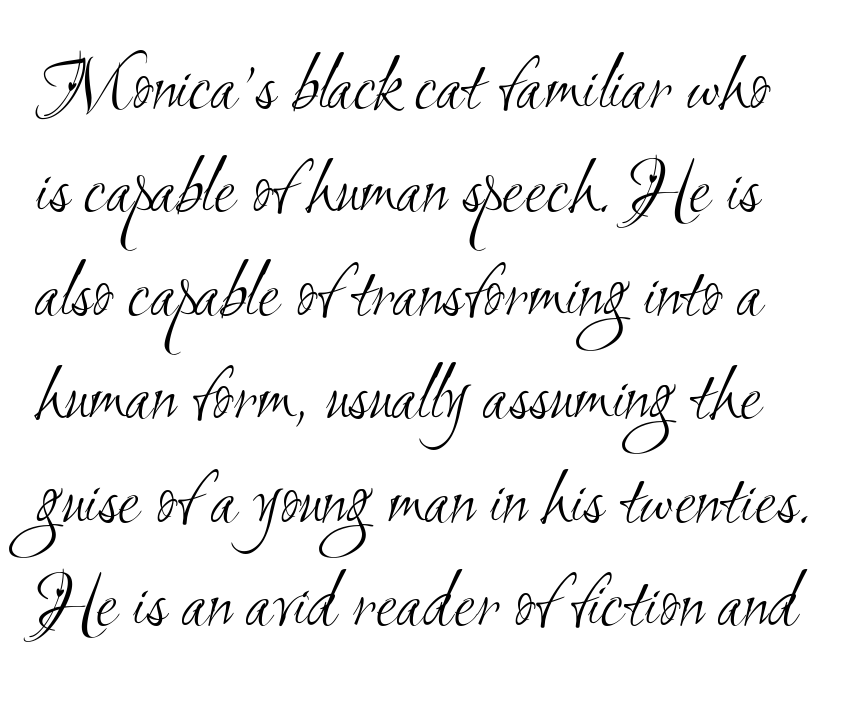
{"serif": "no", "bold": "no", "weight": "light", "width": "condensed", "stroke_contrast": "medium", "x_height": "small", "monospaced": "no", "underline": "no", "line_spacing": "normal", "line_spacing_ratio": 1.31, "letter_spacing": "normal", "letter_spacing_em": 0.0, "glyph_px": 79}
